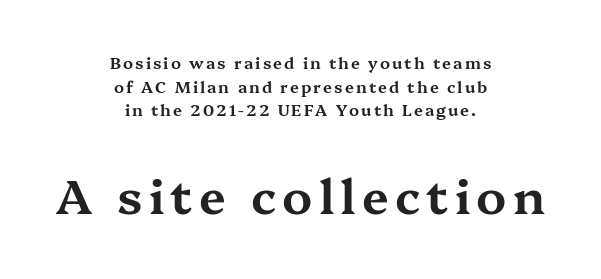
The image shows 48 px wide serif type, upright; set centered, normal line spacing (1.48x), not underlined; the second (bottom) block is 3.0x larger; medium stroke contrast and a medium x-height.
